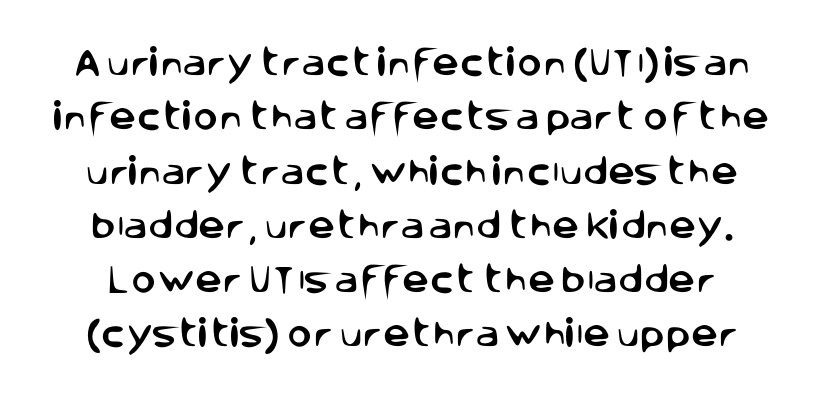
{"serif": "no", "italic": "no", "width": "normal", "stroke_contrast": "low", "x_height": "large", "monospaced": "no", "underline": "no", "line_spacing_ratio": 1.81, "letter_spacing": "normal", "letter_spacing_em": 0.0, "glyph_px": 30}
